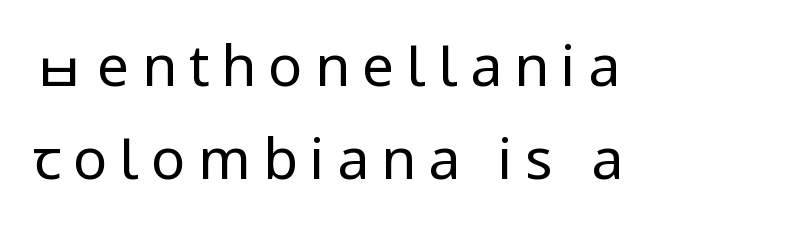
Q: Is the text bold? A: No.
Q: Is the text italic (slanted)? A: No, it is upright.
Q: Is the typeface a serif or a sans-serif typeface? A: Sans-serif.
Q: Is the text underlined? A: No.
Q: How is the paragraph aligned? A: Left-aligned.
Q: Is the spacing between letters normal or unusually wide? A: Unusually wide.
Q: Is the spacing between lines tight, normal or loose? A: Normal.
Q: Width (condensed, normal, or wide)? A: Condensed.
Q: Stroke contrast? A: Low.
Q: x-height? A: Large.
Q: Monospaced? A: No.
